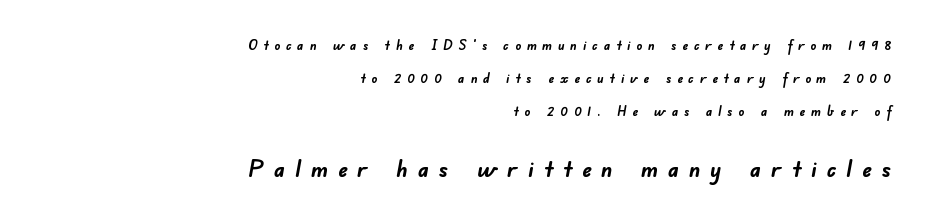
The image shows 24 px bold type; set right-aligned, loose line spacing (2.34x), unusually wide letter spacing (+0.41 em), not underlined; the second (bottom) block is 1.71x larger.
